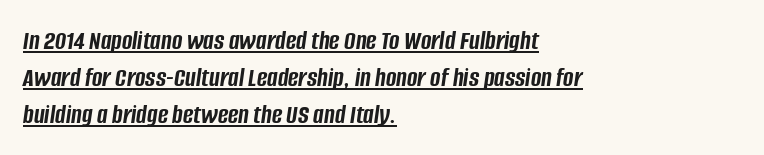
The image shows 28 px semibold, condensed type, italic (leaning right); set left-aligned, normal line spacing (1.32x), normal letter spacing, underlined; low stroke contrast and a large x-height.
